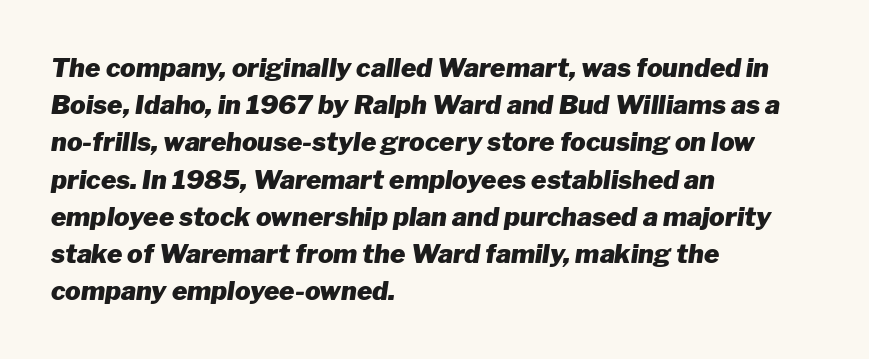
{"italic": "yes", "lean": "right", "slant_degrees": 8, "bold": "yes", "underline": "no", "align": "left", "line_spacing": "normal", "line_spacing_ratio": 1.43, "letter_spacing": "normal", "letter_spacing_em": 0.0, "glyph_px": 26}
